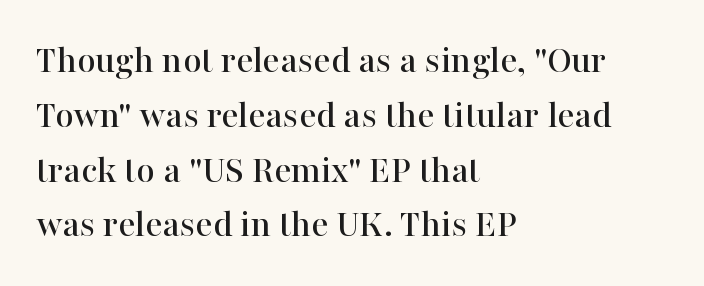
Q: Is the text italic (slanted)? A: No, it is upright.
Q: Is the typeface a serif or a sans-serif typeface? A: Serif.
Q: Is the text underlined? A: No.
Q: How is the paragraph aligned? A: Left-aligned.
Q: Is the spacing between letters normal or unusually wide? A: Normal.
Q: Is the spacing between lines tight, normal or loose? A: Normal.
Q: Width (condensed, normal, or wide)? A: Normal.
Q: Stroke contrast? A: High.
Q: x-height? A: Medium.
Q: Monospaced? A: No.
